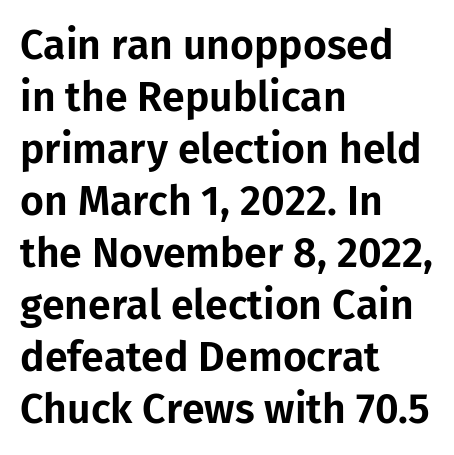
The image shows 41 px sans-serif type, upright; set left-aligned, normal line spacing (1.27x), normal letter spacing, not underlined; low stroke contrast and a medium x-height.
